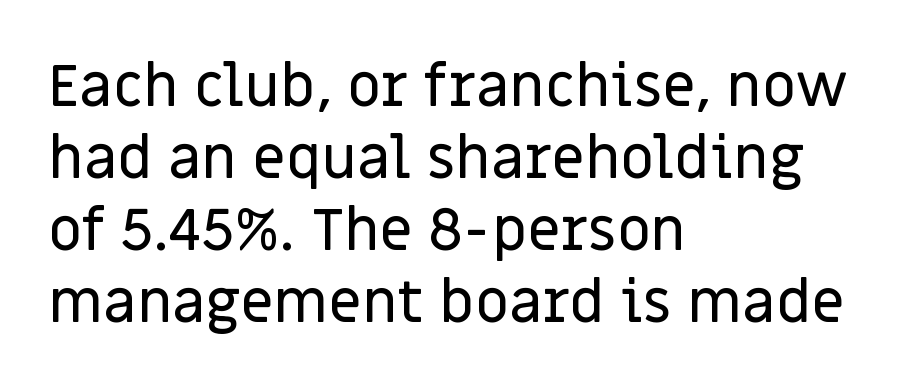
Q: Is the text italic (slanted)? A: No, it is upright.
Q: Is the typeface a serif or a sans-serif typeface? A: Sans-serif.
Q: Is the text underlined? A: No.
Q: How is the paragraph aligned? A: Left-aligned.
Q: Is the spacing between letters normal or unusually wide? A: Normal.
Q: Width (condensed, normal, or wide)? A: Normal.
Q: Stroke contrast? A: Low.
Q: x-height? A: Large.
Q: Monospaced? A: No.
